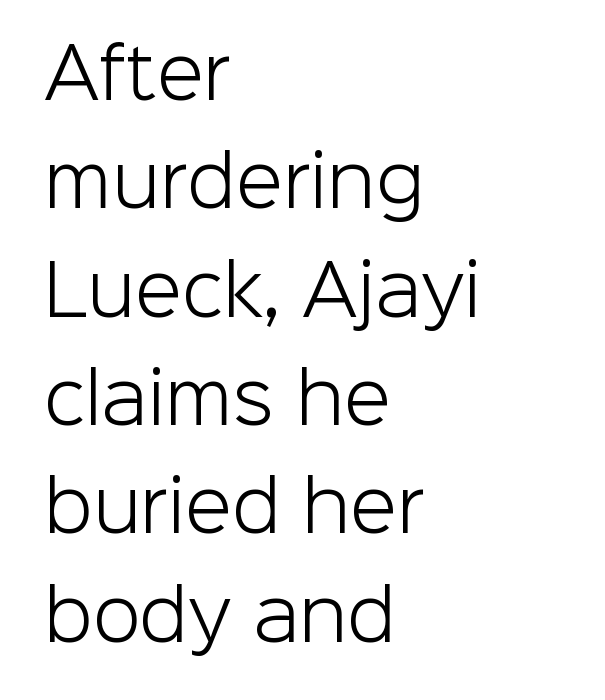
{"serif": "no", "italic": "no", "bold": "no", "weight": "light", "width": "normal", "stroke_contrast": "low", "x_height": "medium", "monospaced": "no", "underline": "no", "align": "left", "line_spacing": "normal", "line_spacing_ratio": 1.57, "letter_spacing": "normal", "letter_spacing_em": 0.0, "glyph_px": 69}
